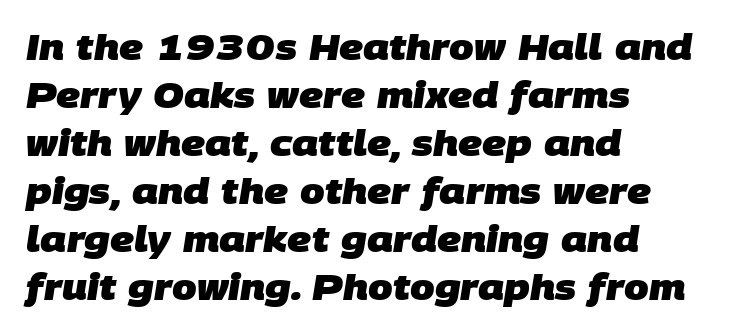
{"serif": "no", "bold": "yes", "weight": "heavy", "width": "normal", "stroke_contrast": "low", "x_height": "large", "monospaced": "no", "underline": "no", "align": "left", "line_spacing": "normal", "line_spacing_ratio": 1.37, "letter_spacing": "normal", "letter_spacing_em": 0.0, "glyph_px": 35}
